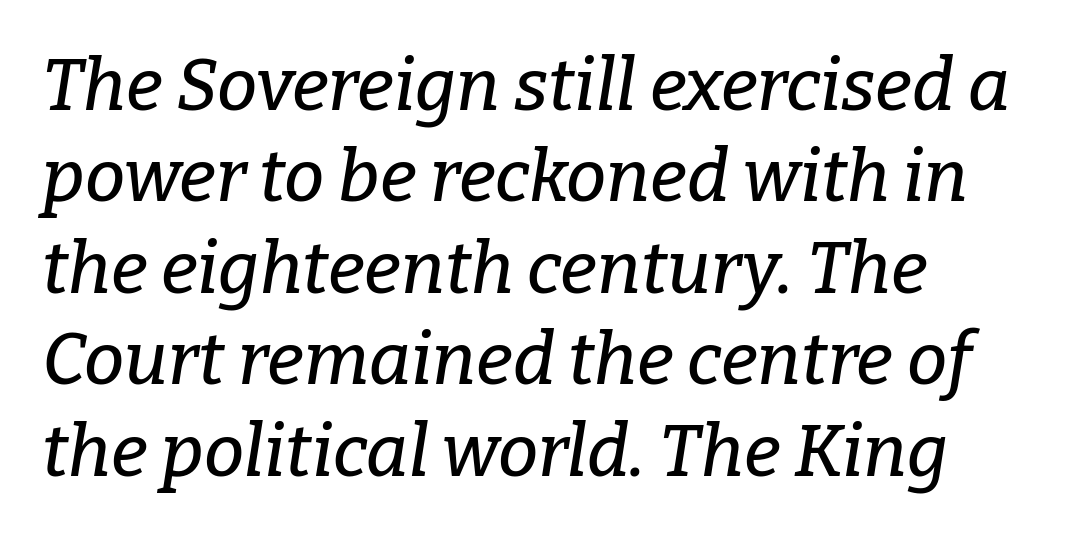
{"serif": "yes", "italic": "yes", "lean": "right", "slant_degrees": 9, "width": "normal", "stroke_contrast": "low", "x_height": "medium", "monospaced": "no", "underline": "no", "align": "left", "line_spacing": "normal", "line_spacing_ratio": 1.27, "letter_spacing": "normal", "letter_spacing_em": 0.0, "glyph_px": 72}
